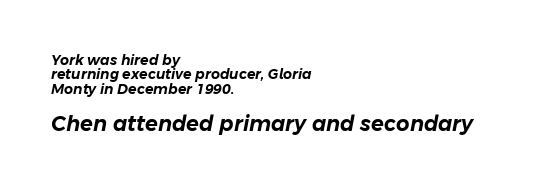
The image shows 21 px text type, italic (leaning right); set left-aligned, tight line spacing (1.03x), normal letter spacing, not underlined; the second (bottom) block is 1.5x larger.
